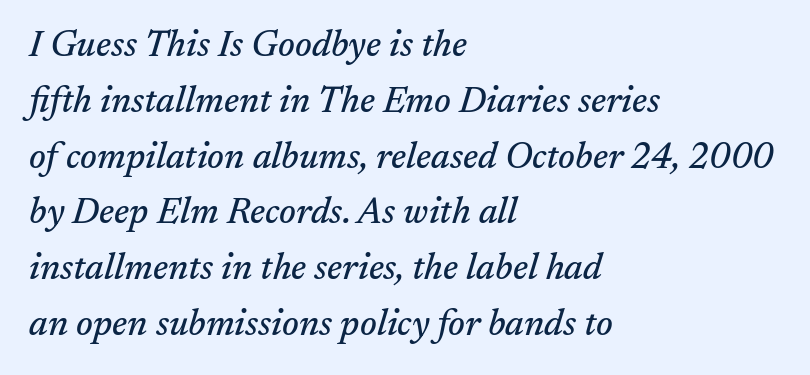
{"serif": "yes", "italic": "yes", "lean": "right", "slant_degrees": 17, "width": "normal", "stroke_contrast": "medium", "x_height": "medium", "monospaced": "no", "underline": "no", "align": "left", "line_spacing": "normal", "line_spacing_ratio": 1.55, "letter_spacing": "normal", "letter_spacing_em": 0.0, "glyph_px": 36}
